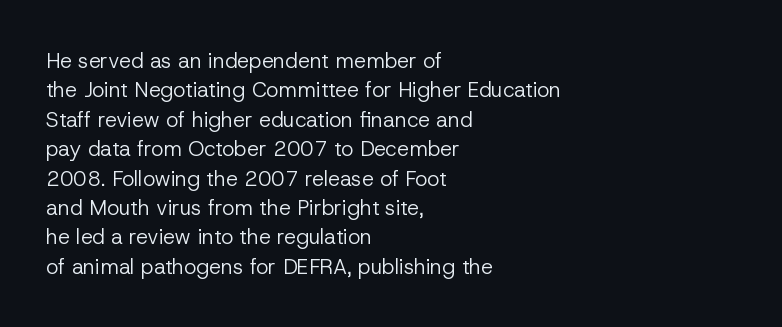
Q: Is the text bold? A: No.
Q: Is the text italic (slanted)? A: No, it is upright.
Q: Is the text underlined? A: No.
Q: How is the paragraph aligned? A: Left-aligned.
Q: Is the spacing between letters normal or unusually wide? A: Normal.
Q: Is the spacing between lines tight, normal or loose? A: Normal.
